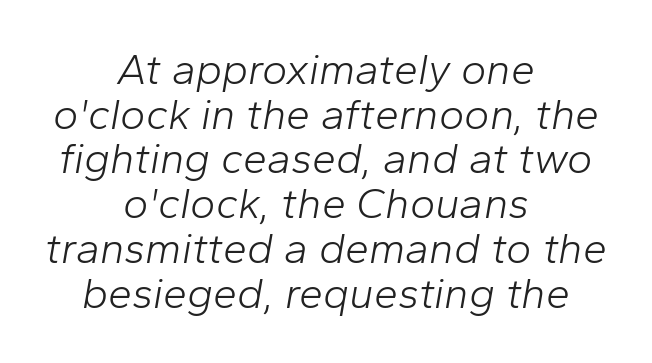
This sample uses plain, unmodified letter spacing. Ink coverage per letter is moderate at most. Honestly, the rows look squashed on top of each other. You could not count columns in this text — the font is proportionally spaced. A centered setting, common on invitations and titles, is used for this passage. This sample uses an oblique cut, with every glyph tilted off the vertical.
